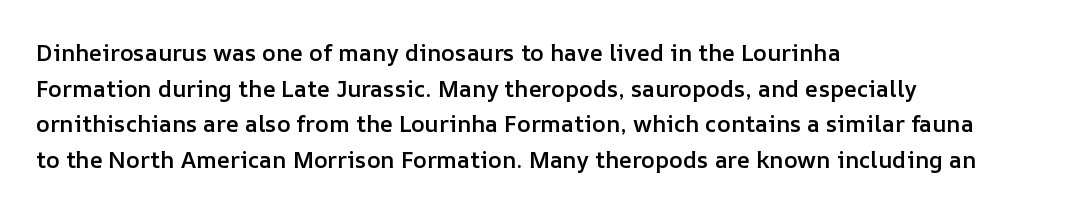
{"italic": "no", "bold": "semi", "underline": "no", "align": "left", "line_spacing": "normal", "line_spacing_ratio": 1.55, "letter_spacing": "normal", "letter_spacing_em": 0.0, "glyph_px": 23}
